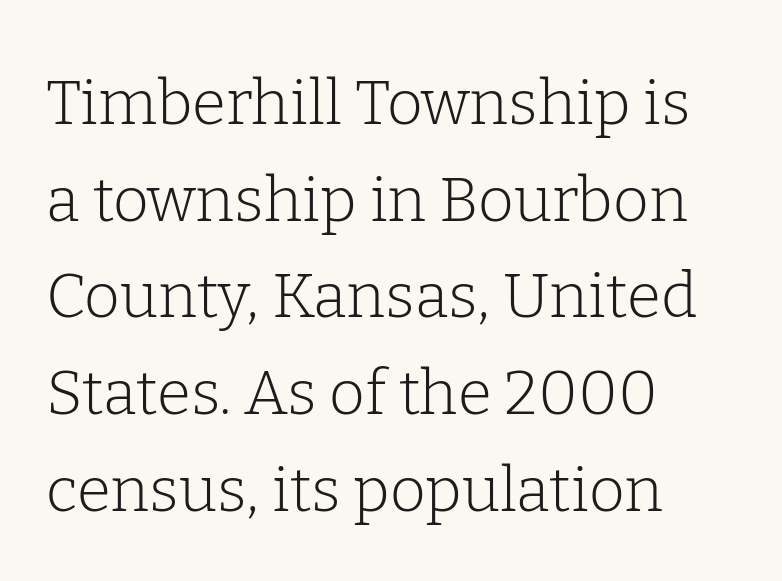
Q: Is the text bold? A: No.
Q: Is the text italic (slanted)? A: No, it is upright.
Q: Is the typeface a serif or a sans-serif typeface? A: Serif.
Q: Is the text underlined? A: No.
Q: How is the paragraph aligned? A: Left-aligned.
Q: Is the spacing between letters normal or unusually wide? A: Normal.
Q: Is the spacing between lines tight, normal or loose? A: Normal.
Q: Width (condensed, normal, or wide)? A: Normal.
Q: Stroke contrast? A: Low.
Q: x-height? A: Medium.
Q: Monospaced? A: No.
